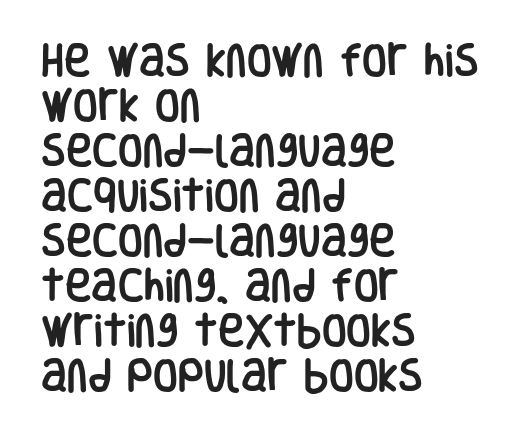
{"serif": "no", "italic": "no", "width": "condensed", "stroke_contrast": "low", "x_height": "large", "monospaced": "no", "underline": "no", "align": "left", "line_spacing": "normal", "line_spacing_ratio": 1.25, "letter_spacing": "normal", "letter_spacing_em": 0.0, "glyph_px": 36}
